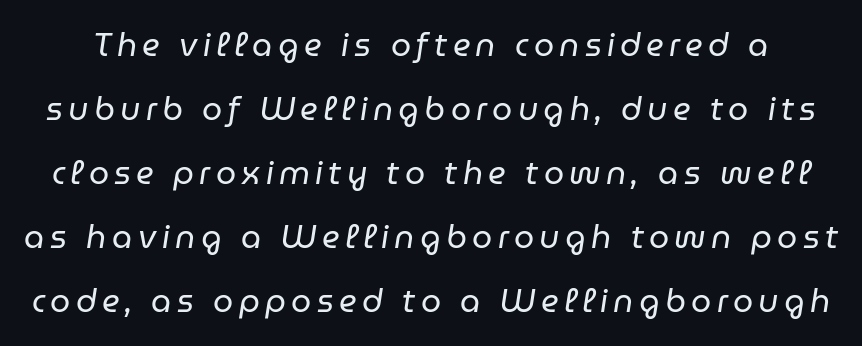
{"italic": "yes", "lean": "right", "slant_degrees": 9, "bold": "no", "weight": "regular", "width": "normal", "stroke_contrast": "low", "x_height": "medium", "monospaced": "no", "underline": "no", "line_spacing": "loose", "line_spacing_ratio": 2.0, "glyph_px": 32}
